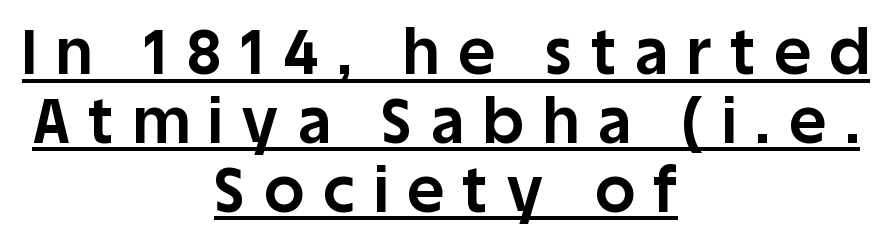
What decoration does the sample have? An underline. In terms of weight, the rendering is a true, heavy bold. Unlike italic type, these characters show no tilt at all. Spacing verdict: proportional, widths tailored to each character. This is sans-serif lettering, the kind often seen on screens and signage. The letterforms stand isolated, each surrounded by extra space.
